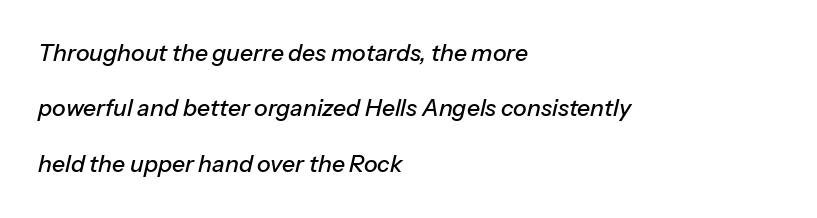
Q: Is the text italic (slanted)? A: Yes, it leans right by about 13 degrees.
Q: Is the text underlined? A: No.
Q: How is the paragraph aligned? A: Left-aligned.
Q: Is the spacing between letters normal or unusually wide? A: Normal.
Q: Is the spacing between lines tight, normal or loose? A: Loose.
